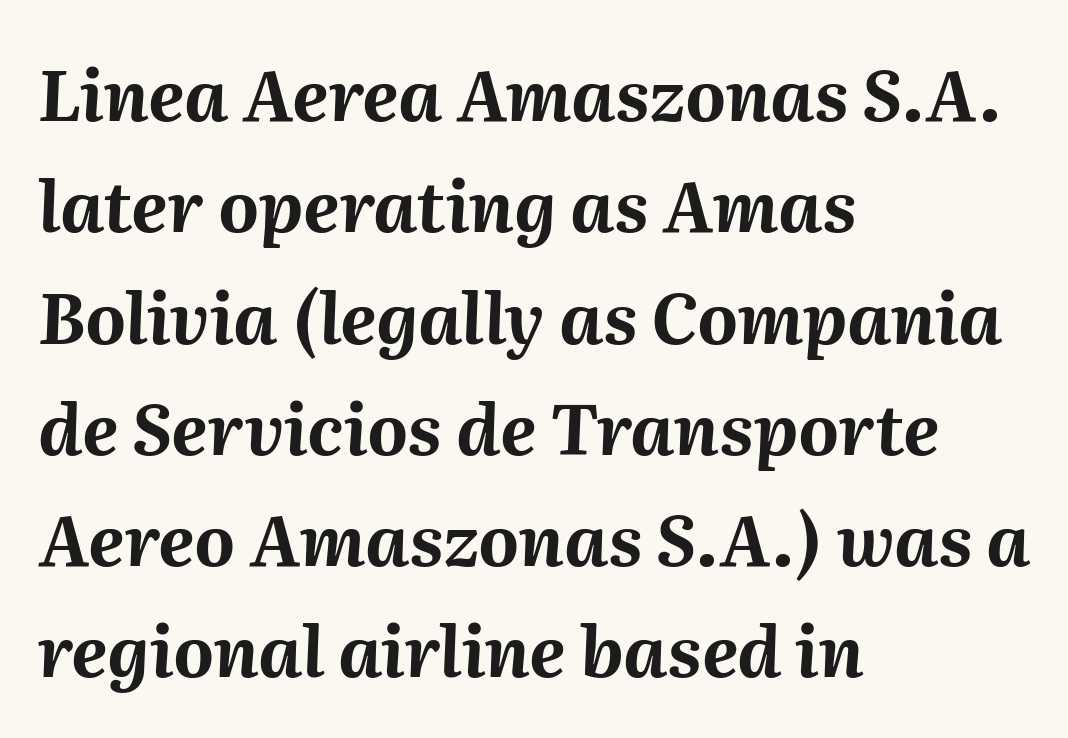
A typesetter would mark this as italic. Notice how the passage keeps a crisp vertical edge on the left only. These lines are rendered in a variable-pitch font. The strokes are fattened all the way to bold. The passage shown is not underscored anywhere. Vertically, the passage feels balanced, rows spaced as you'd expect.
